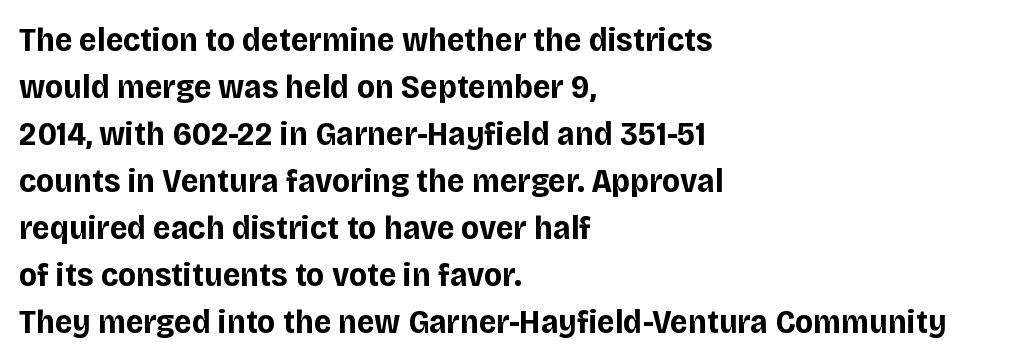
{"serif": "no", "italic": "no", "bold": "yes", "weight": "bold", "width": "normal", "stroke_contrast": "low", "x_height": "large", "monospaced": "no", "underline": "no", "align": "left", "line_spacing": "normal", "line_spacing_ratio": 1.38, "letter_spacing": "normal", "letter_spacing_em": 0.0, "glyph_px": 34}
